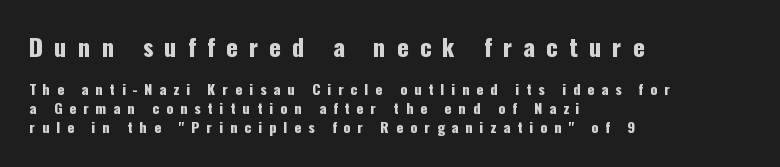
{"italic": "no", "underline": "no", "align": "left", "line_spacing": "normal", "line_spacing_ratio": 1.34, "letter_spacing": "wide", "letter_spacing_em": 0.5, "larger_block": "first", "size_ratio": 1.64, "glyph_px": 23}
